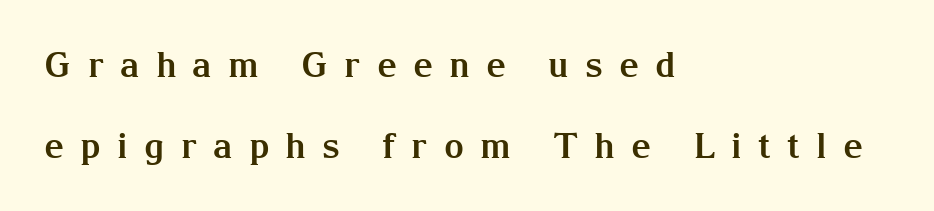
The image shows 35 px bold serif type, upright; set left-aligned, loose line spacing (2.32x), unusually wide letter spacing (+0.46 em), not underlined; medium stroke contrast and a medium x-height.
